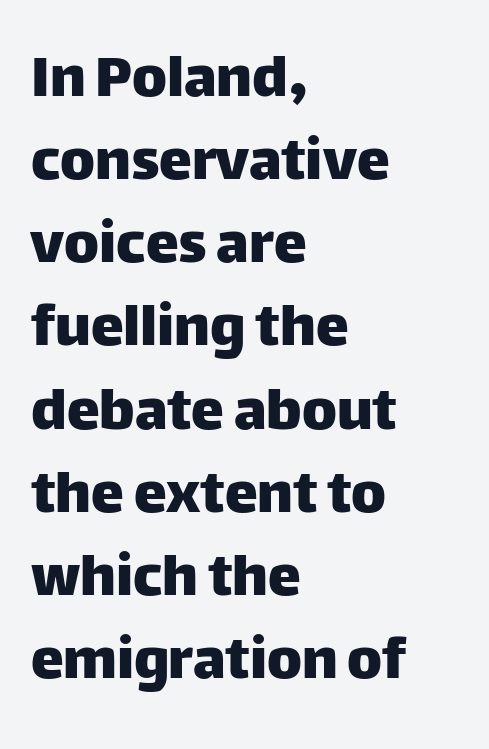
Q: Is the text italic (slanted)? A: No, it is upright.
Q: Is the typeface a serif or a sans-serif typeface? A: Sans-serif.
Q: Is the text underlined? A: No.
Q: How is the paragraph aligned? A: Left-aligned.
Q: Is the spacing between letters normal or unusually wide? A: Normal.
Q: Is the spacing between lines tight, normal or loose? A: Normal.
Q: Width (condensed, normal, or wide)? A: Normal.
Q: Stroke contrast? A: Low.
Q: x-height? A: Large.
Q: Monospaced? A: No.
